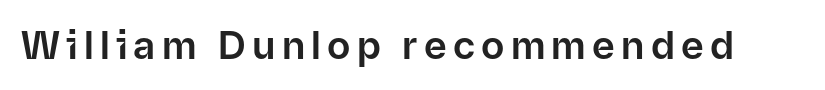
Q: Is the text italic (slanted)? A: No, it is upright.
Q: Is the typeface a serif or a sans-serif typeface? A: Sans-serif.
Q: Is the text underlined? A: No.
Q: Width (condensed, normal, or wide)? A: Normal.
Q: Stroke contrast? A: Low.
Q: x-height? A: Medium.
Q: Monospaced? A: No.
